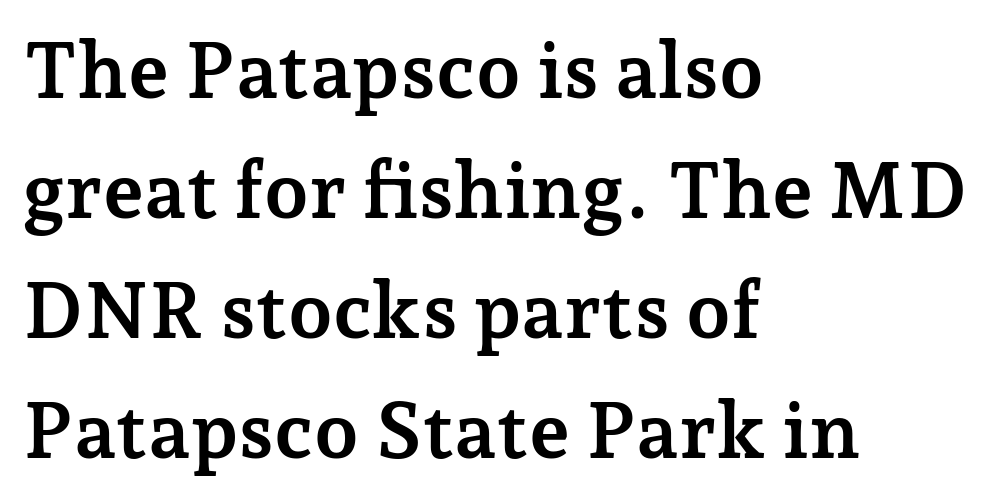
The image shows 79 px semibold serif type, upright; set left-aligned, normal line spacing (1.52x), normal letter spacing, not underlined; low stroke contrast and a medium x-height.
